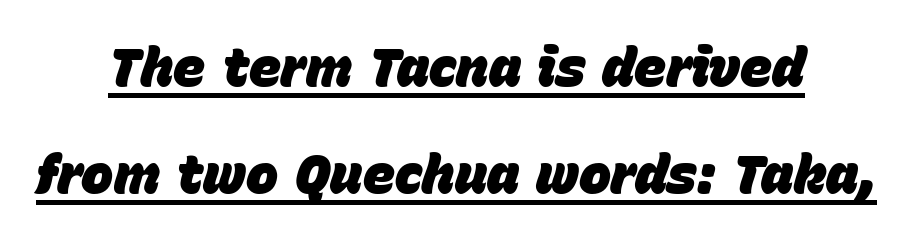
{"italic": "yes", "lean": "right", "slant_degrees": 15, "bold": "yes", "weight": "heavy", "width": "normal", "stroke_contrast": "low", "x_height": "large", "monospaced": "no", "underline": "yes", "align": "center", "line_spacing": "loose", "line_spacing_ratio": 1.99, "letter_spacing": "normal", "letter_spacing_em": 0.0, "glyph_px": 54}
